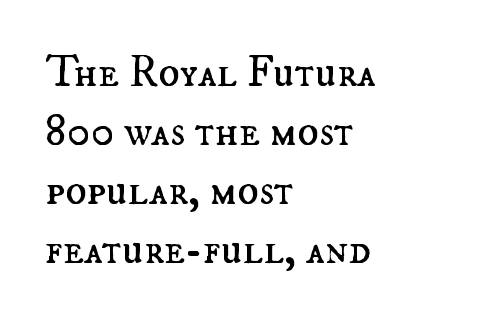
Q: Is the text bold? A: No.
Q: Is the text italic (slanted)? A: No, it is upright.
Q: Is the text underlined? A: No.
Q: How is the paragraph aligned? A: Left-aligned.
Q: Is the spacing between letters normal or unusually wide? A: Normal.
Q: Is the spacing between lines tight, normal or loose? A: Normal.
Q: Width (condensed, normal, or wide)? A: Normal.
Q: Stroke contrast? A: Medium.
Q: x-height? A: Small.
Q: Monospaced? A: No.
